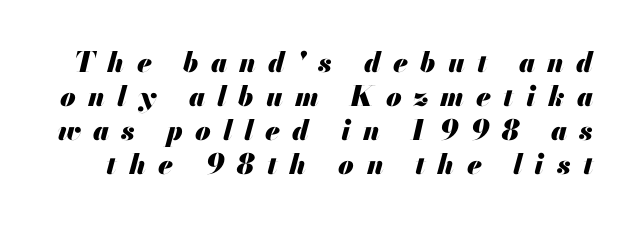
The image shows 28 px heavy type, italic (leaning right); set line spacing 1.21x, unusually wide letter spacing (+0.44 em), not underlined; medium stroke contrast and a small x-height.
